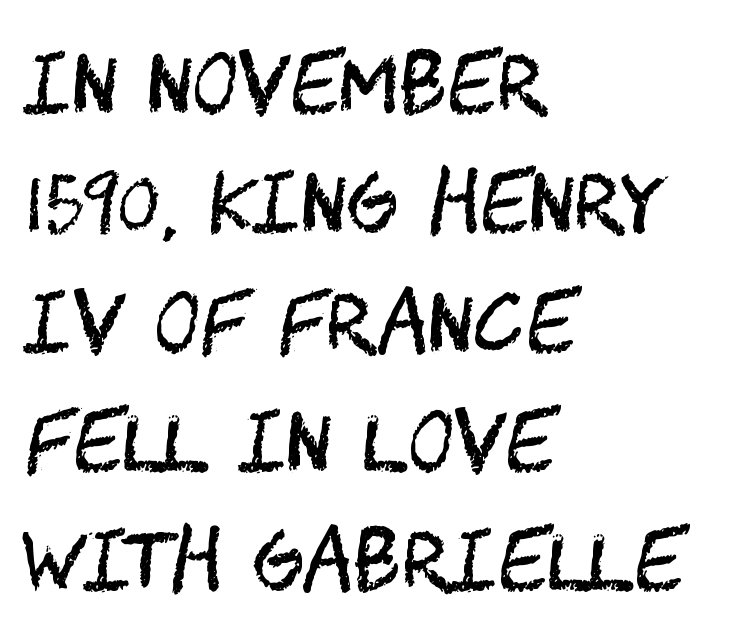
Q: Is the text bold? A: No.
Q: Is the text italic (slanted)? A: No, it is upright.
Q: Is the typeface a serif or a sans-serif typeface? A: Sans-serif.
Q: Is the text underlined? A: No.
Q: How is the paragraph aligned? A: Left-aligned.
Q: Is the spacing between letters normal or unusually wide? A: Normal.
Q: Is the spacing between lines tight, normal or loose? A: Normal.
Q: Width (condensed, normal, or wide)? A: Condensed.
Q: Stroke contrast? A: Medium.
Q: x-height? A: Large.
